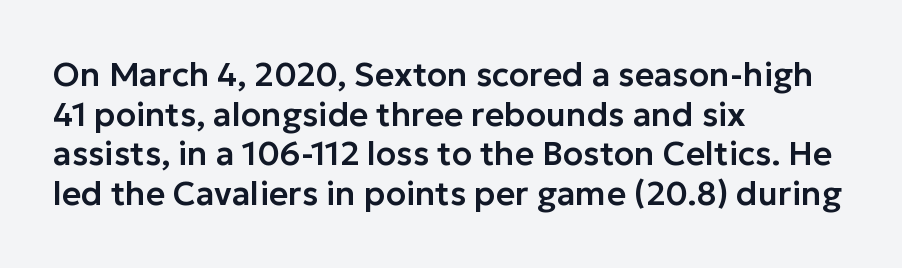
Examine the stroke ends and you'll find no serifs. Is the letter spacing exaggerated? No — it looks like the ordinary default. These lines stack with their left ends in a neat column. Nope, not italic — everything's standing straight. Underlining? Definitely not there.
